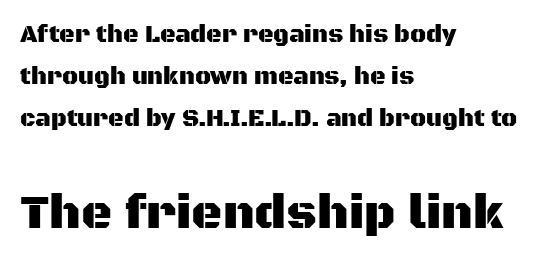
The image shows 48 px sans-serif type, upright; set left-aligned, line spacing 1.74x, normal letter spacing, not underlined; the second (bottom) block is 2.0x larger; medium stroke contrast and a large x-height.
